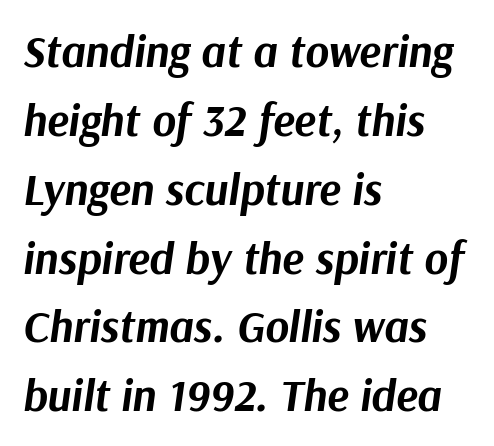
Looks like regular typesetting: each glyph gets only the width it needs. Students, this is bold: see how much ink each stroke carries. The letterforms sit shoulder to shoulder at normal distance. Each line starts at the same left margin while the right side varies. The face used here has a pronounced slope to its letters.
